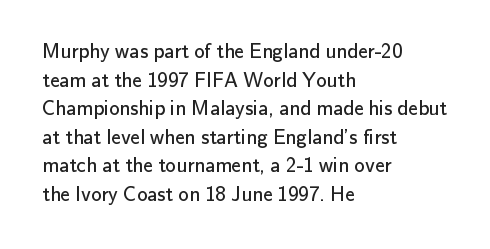
The image shows 21 px text type, upright; set left-aligned, normal line spacing (1.36x), normal letter spacing, not underlined.
